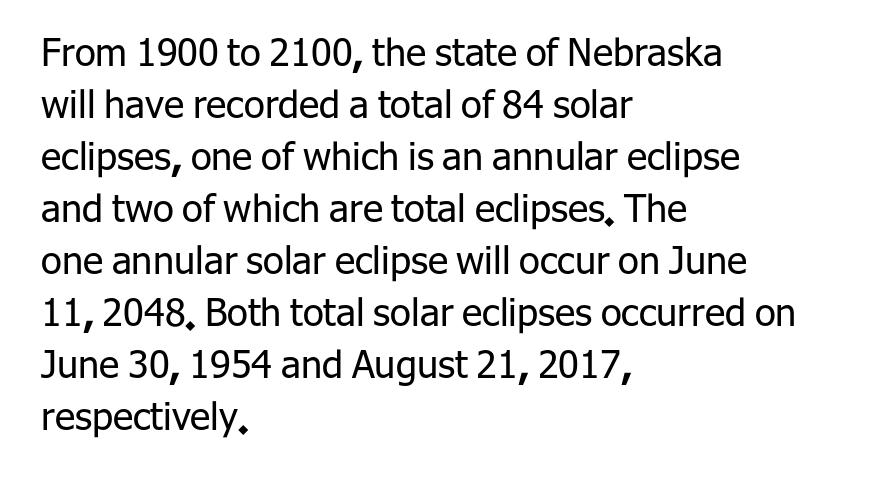
Q: Is the text bold? A: No.
Q: Is the text italic (slanted)? A: No, it is upright.
Q: Is the typeface a serif or a sans-serif typeface? A: Sans-serif.
Q: Is the text underlined? A: No.
Q: How is the paragraph aligned? A: Left-aligned.
Q: Is the spacing between letters normal or unusually wide? A: Normal.
Q: Is the spacing between lines tight, normal or loose? A: Normal.
Q: Width (condensed, normal, or wide)? A: Normal.
Q: Stroke contrast? A: Low.
Q: x-height? A: Medium.
Q: Monospaced? A: No.
